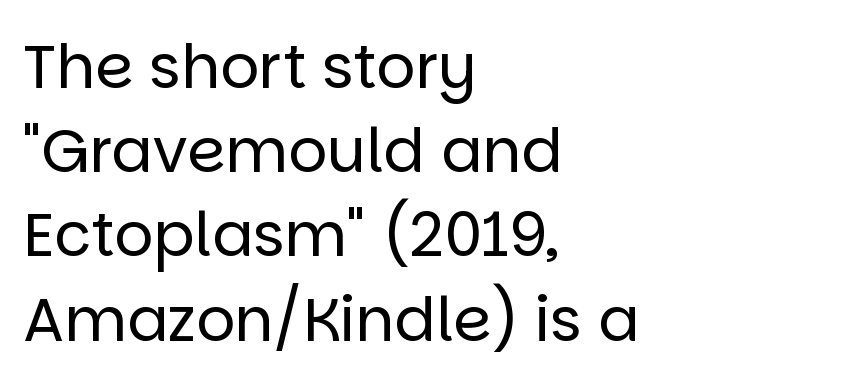
{"serif": "no", "italic": "no", "bold": "no", "weight": "regular", "width": "normal", "stroke_contrast": "low", "x_height": "large", "monospaced": "no", "underline": "no", "align": "left", "line_spacing": "normal", "line_spacing_ratio": 1.38, "letter_spacing": "normal", "letter_spacing_em": 0.0, "glyph_px": 61}
